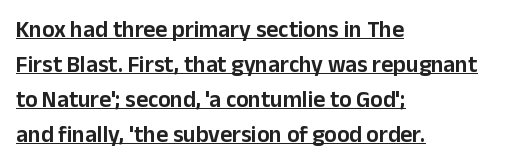
{"italic": "no", "underline": "yes", "align": "left", "line_spacing": "normal", "line_spacing_ratio": 1.52, "letter_spacing": "normal", "letter_spacing_em": 0.0, "glyph_px": 23}
